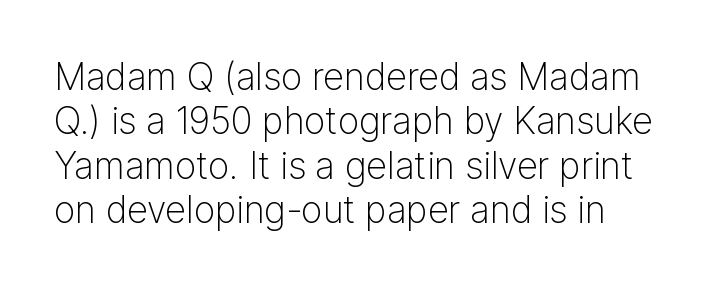
Q: Is the text bold? A: No.
Q: Is the text italic (slanted)? A: No, it is upright.
Q: Is the typeface a serif or a sans-serif typeface? A: Sans-serif.
Q: Is the text underlined? A: No.
Q: Is the spacing between letters normal or unusually wide? A: Normal.
Q: Width (condensed, normal, or wide)? A: Normal.
Q: Stroke contrast? A: Low.
Q: x-height? A: Medium.
Q: Monospaced? A: No.
